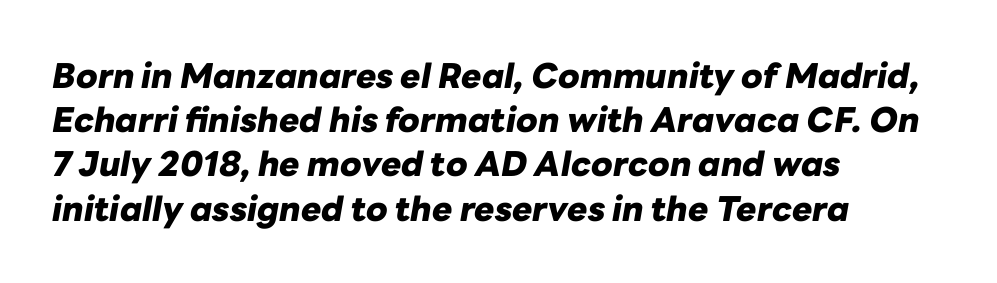
The characters look thick and weighty, a clear bold. Type without underlining. The rendering uses natural spacing where letterforms have individual widths. Line beginnings align vertically; line endings do not. Nobody touched the tracking dial on this one.
